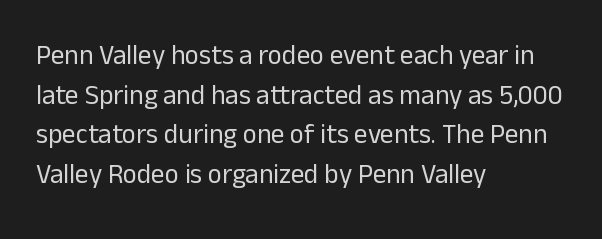
The image shows 27 px text type, upright; set left-aligned, normal line spacing (1.47x), normal letter spacing, not underlined.
